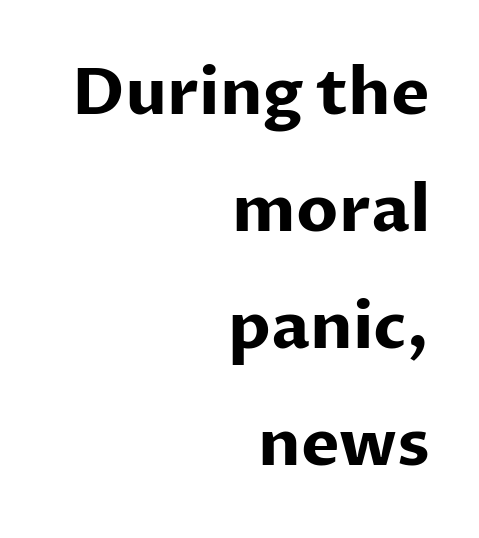
{"serif": "no", "italic": "no", "bold": "yes", "weight": "bold", "width": "normal", "stroke_contrast": "low", "x_height": "medium", "monospaced": "no", "underline": "no", "align": "right", "line_spacing_ratio": 1.8, "letter_spacing": "normal", "letter_spacing_em": 0.0, "glyph_px": 65}
